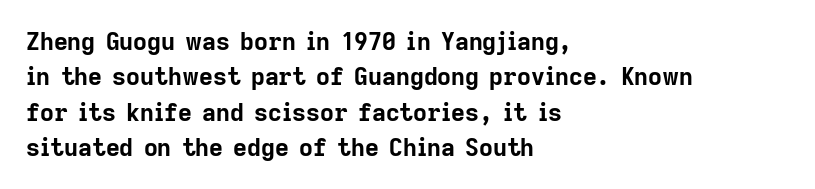
{"italic": "no", "bold": "yes", "underline": "no", "align": "left", "line_spacing": "normal", "line_spacing_ratio": 1.47, "letter_spacing": "normal", "letter_spacing_em": 0.0, "glyph_px": 24}
